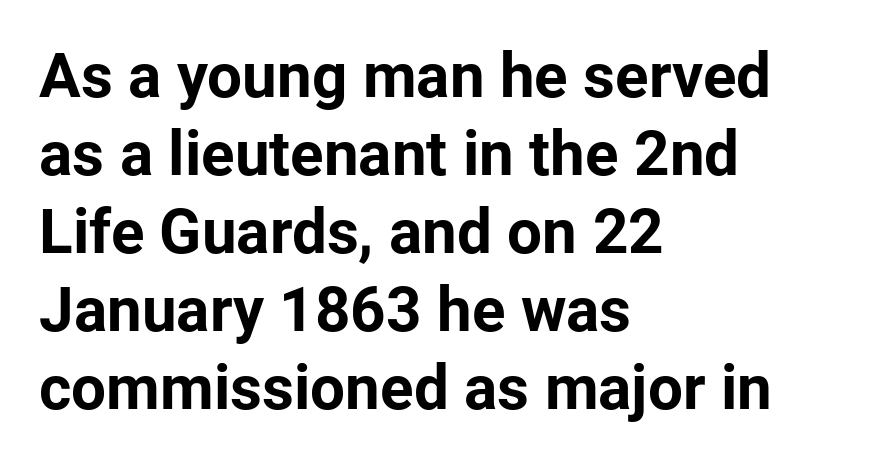
The image shows 62 px bold sans-serif type, upright; set left-aligned, normal line spacing (1.26x), normal letter spacing, not underlined; low stroke contrast and a medium x-height.
